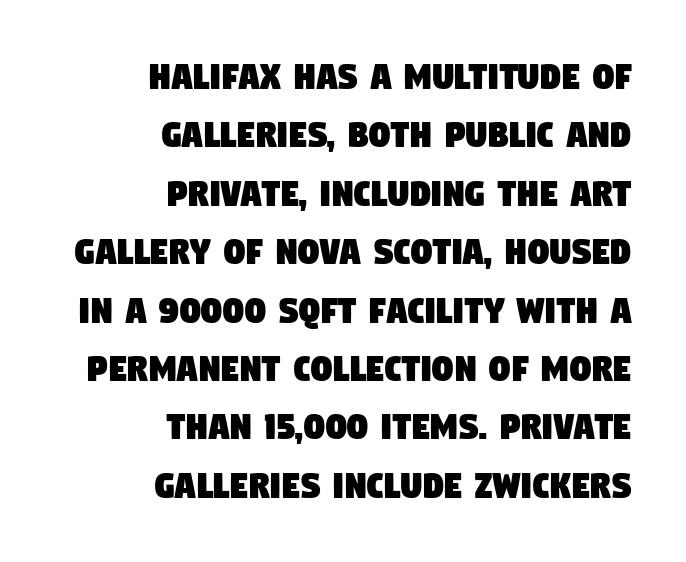
Q: Is the typeface a serif or a sans-serif typeface? A: Sans-serif.
Q: Is the text underlined? A: No.
Q: How is the paragraph aligned? A: Right-aligned.
Q: Is the spacing between letters normal or unusually wide? A: Normal.
Q: Is the spacing between lines tight, normal or loose? A: Normal.
Q: Width (condensed, normal, or wide)? A: Condensed.
Q: Stroke contrast? A: Low.
Q: x-height? A: Large.
Q: Monospaced? A: No.
